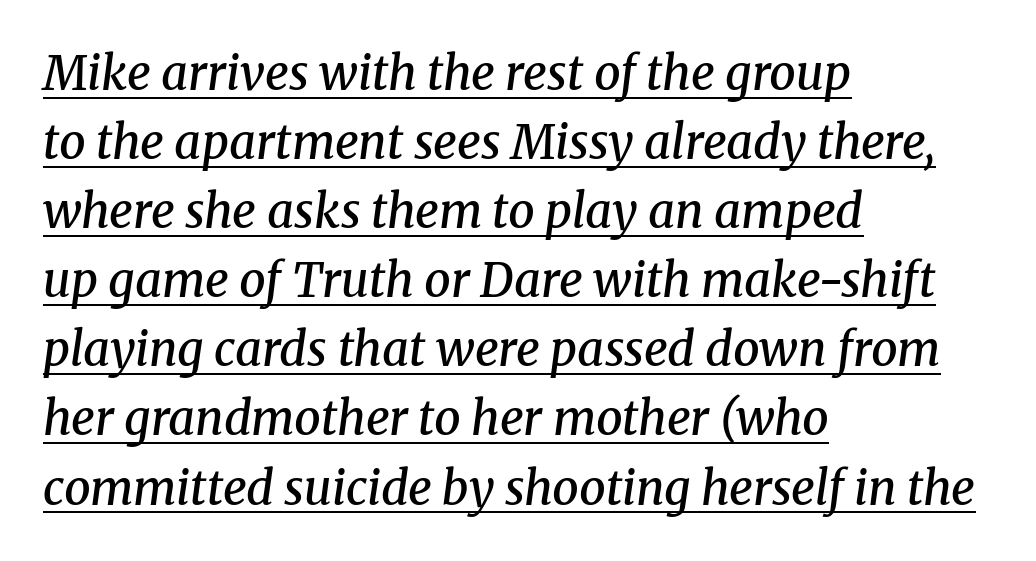
Character widths vary here, with narrow letters taking less room than wide ones. Horizontally, the lines are justified to the leading edge only. Descenders here cross a horizontal rule under the line. Notice how descenders clear the ascenders below comfortably — that's standard leading.
